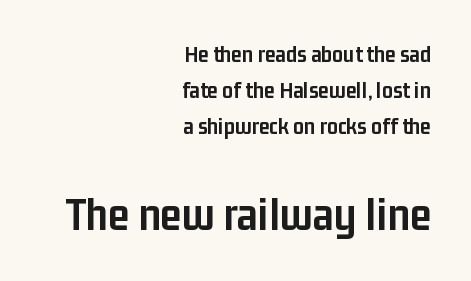
Q: Is the text bold? A: Yes.
Q: Is the text italic (slanted)? A: No, it is upright.
Q: Is the typeface a serif or a sans-serif typeface? A: Sans-serif.
Q: Is the text underlined? A: No.
Q: How is the paragraph aligned? A: Right-aligned.
Q: Is the spacing between letters normal or unusually wide? A: Normal.
Q: Is the spacing between lines tight, normal or loose? A: Normal.
Q: Which block of text is set in a larger size, the first (top) or the second (bottom)? A: The second (bottom) one.
Q: Width (condensed, normal, or wide)? A: Condensed.
Q: Stroke contrast? A: Low.
Q: x-height? A: Medium.
Q: Monospaced? A: No.
